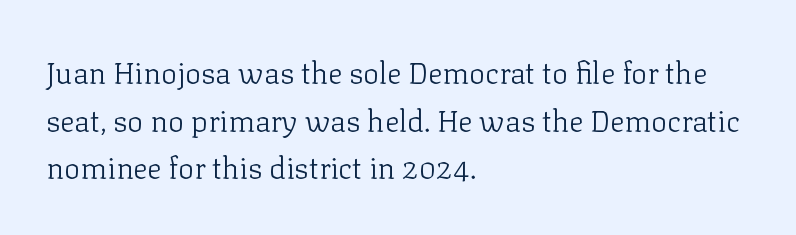
Q: Is the text bold? A: No.
Q: Is the text italic (slanted)? A: No, it is upright.
Q: Is the typeface a serif or a sans-serif typeface? A: Serif.
Q: Is the text underlined? A: No.
Q: How is the paragraph aligned? A: Left-aligned.
Q: Is the spacing between letters normal or unusually wide? A: Normal.
Q: Is the spacing between lines tight, normal or loose? A: Normal.
Q: Width (condensed, normal, or wide)? A: Normal.
Q: Stroke contrast? A: Low.
Q: x-height? A: Medium.
Q: Monospaced? A: No.
